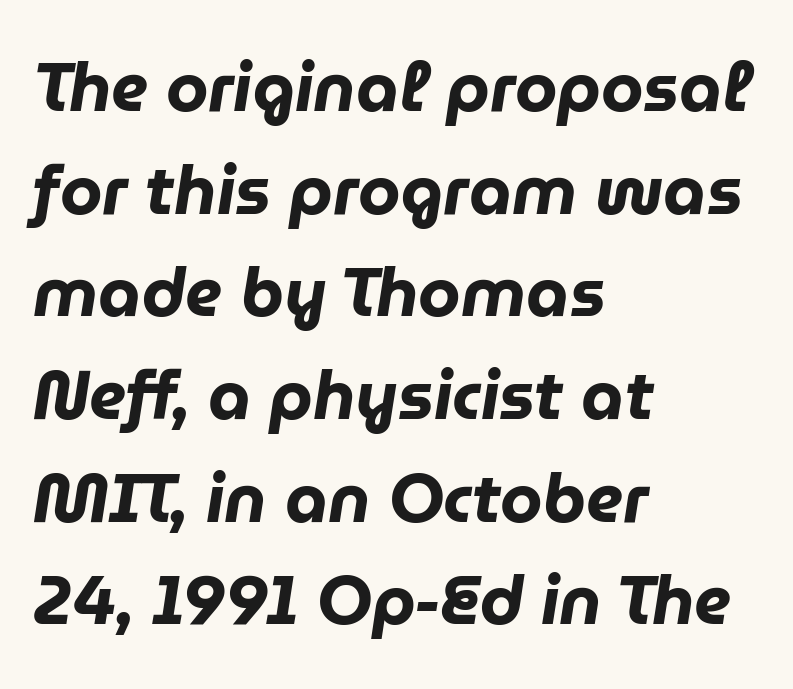
The image shows 68 px heavy type, italic (leaning right); set left-aligned, normal line spacing (1.51x), normal letter spacing, not underlined; low stroke contrast and a medium x-height.
